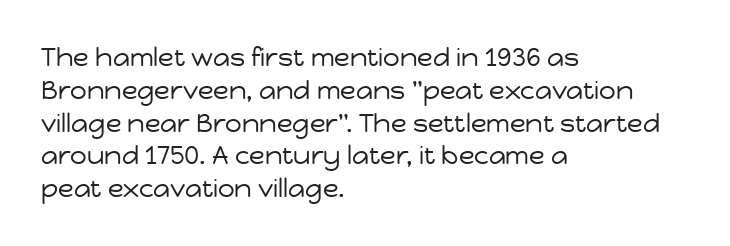
Q: Is the text bold? A: No.
Q: Is the text italic (slanted)? A: No, it is upright.
Q: Is the text underlined? A: No.
Q: How is the paragraph aligned? A: Left-aligned.
Q: Is the spacing between letters normal or unusually wide? A: Normal.
Q: Is the spacing between lines tight, normal or loose? A: Normal.
